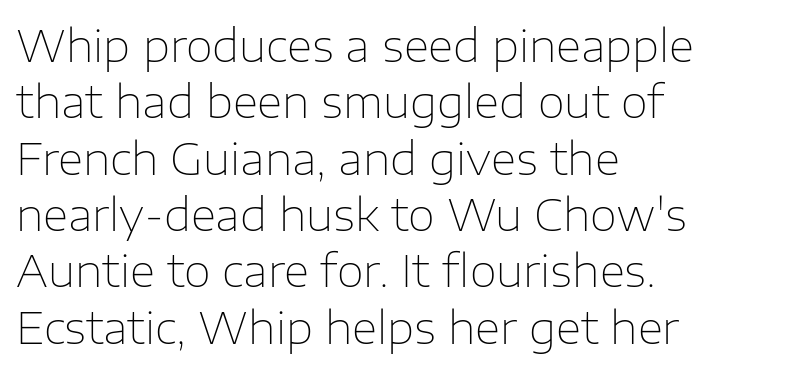
Q: Is the text bold? A: No.
Q: Is the text italic (slanted)? A: No, it is upright.
Q: Is the typeface a serif or a sans-serif typeface? A: Sans-serif.
Q: Is the text underlined? A: No.
Q: How is the paragraph aligned? A: Left-aligned.
Q: Is the spacing between letters normal or unusually wide? A: Normal.
Q: Is the spacing between lines tight, normal or loose? A: Normal.
Q: Width (condensed, normal, or wide)? A: Normal.
Q: Stroke contrast? A: Low.
Q: x-height? A: Medium.
Q: Monospaced? A: No.
